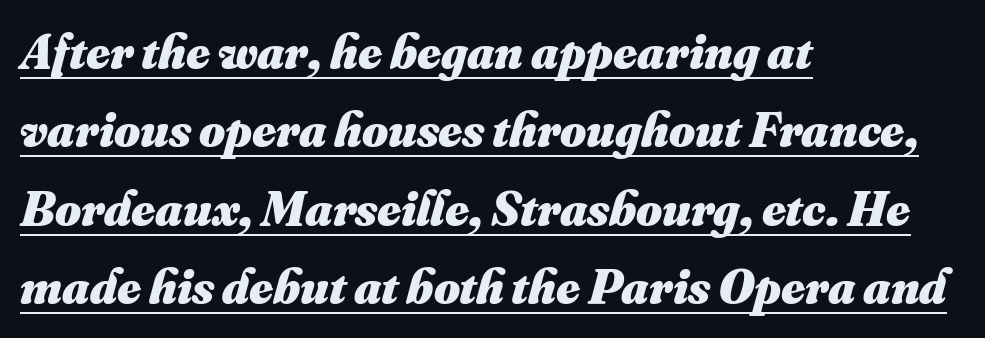
Like a heading marked for emphasis, these lines bear an underscore. The typesetting leans heavy: a genuine bold. The rendering uses a moderate line-height, typical for paragraphs. If you drew a ruler down the left edge, every line would touch it. This sample has the flowing, uneven cadence of proportional lettering.
